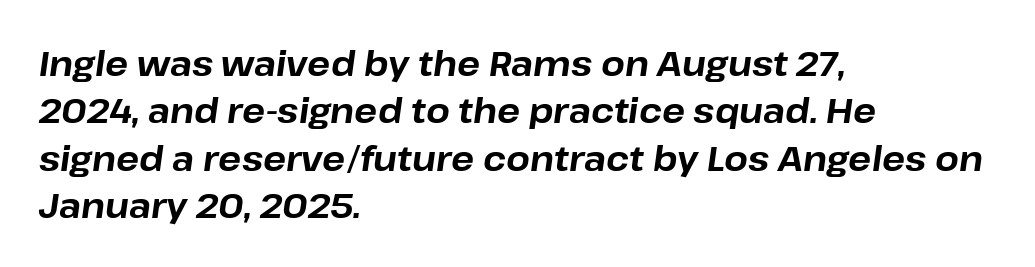
The passage shown leans; its letterforms are oblique. Look at the tracking — it's just the regular setting, nothing added. The passage shown is typed in a proportional face where columns would drift. Beneath every word, the page is bare. The rows are spaced the way most documents space them. Left-aligned paragraph, ragged on the right.
